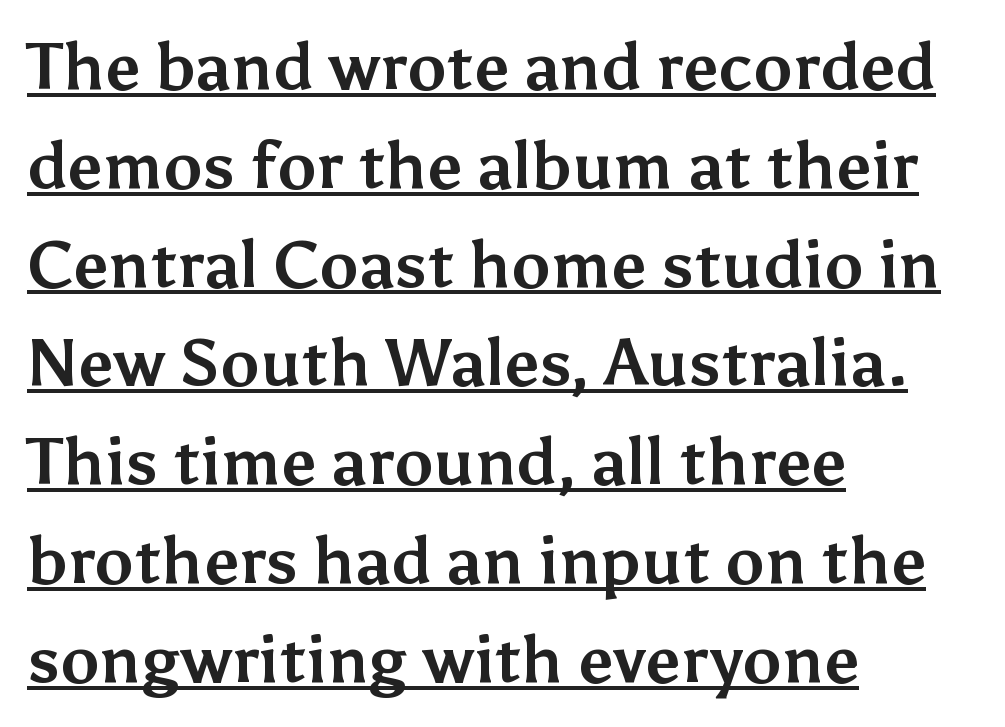
The image shows 65 px bold sans-serif type, upright; set left-aligned, normal line spacing (1.52x), normal letter spacing, underlined; medium stroke contrast and a medium x-height.
